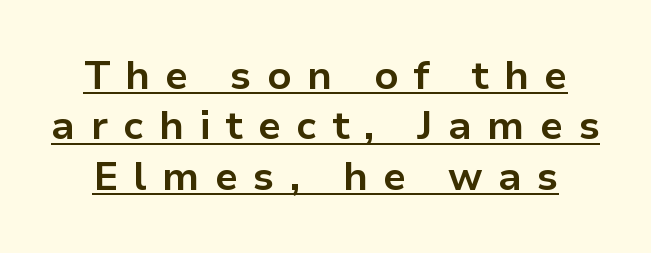
{"serif": "no", "italic": "no", "bold": "yes", "weight": "bold", "width": "normal", "stroke_contrast": "low", "x_height": "medium", "monospaced": "no", "underline": "yes", "line_spacing": "normal", "line_spacing_ratio": 1.26, "letter_spacing": "wide", "letter_spacing_em": 0.38, "glyph_px": 40}
